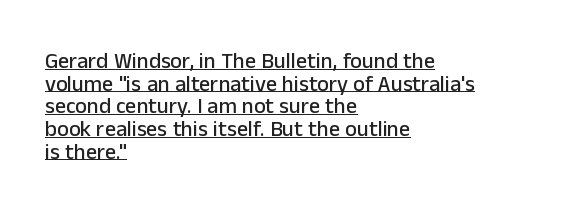
Q: Is the text italic (slanted)? A: No, it is upright.
Q: Is the text underlined? A: Yes.
Q: How is the paragraph aligned? A: Left-aligned.
Q: Is the spacing between letters normal or unusually wide? A: Normal.
Q: Is the spacing between lines tight, normal or loose? A: Tight.
